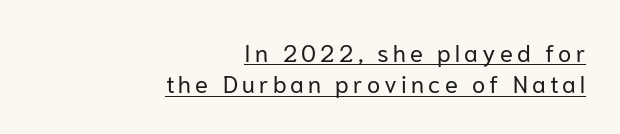
Q: Is the text bold? A: No.
Q: Is the text italic (slanted)? A: No, it is upright.
Q: Is the text underlined? A: Yes.
Q: How is the paragraph aligned? A: Right-aligned.
Q: Is the spacing between lines tight, normal or loose? A: Normal.
